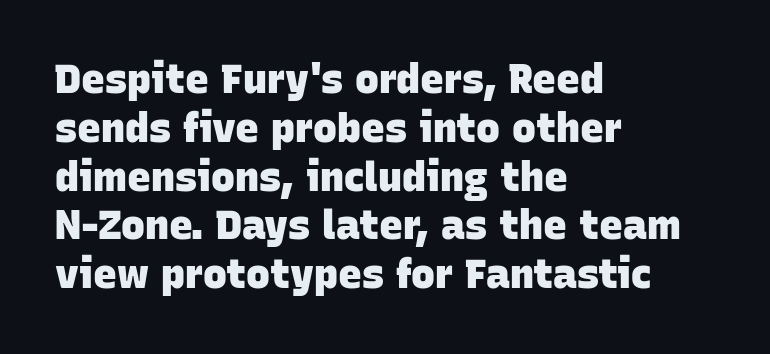
Inter-character spacing is left at the font's built-in metrics. Each line starts at the same left margin while the right side varies. These lines carry a lot of weight — the face is fully bold. The letters advance in unequal steps, a hallmark of proportional type. Clear beneath every line of the passage.
